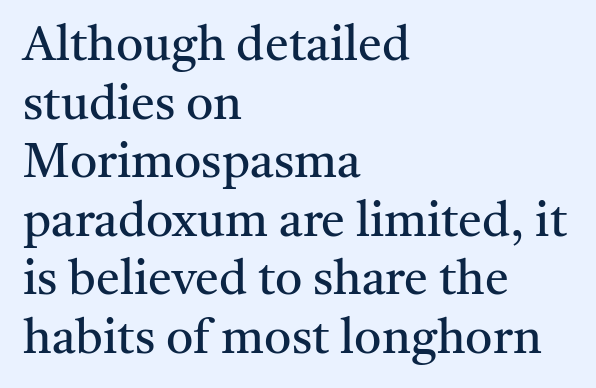
{"serif": "yes", "italic": "no", "bold": "no", "weight": "regular", "width": "normal", "stroke_contrast": "medium", "x_height": "medium", "monospaced": "no", "underline": "no", "align": "left", "line_spacing_ratio": 1.22, "letter_spacing": "normal", "letter_spacing_em": 0.0, "glyph_px": 48}
